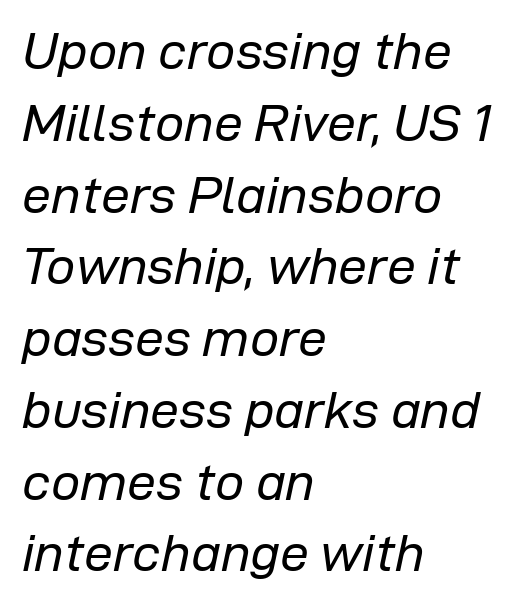
The image shows 52 px regular-weight type, italic (leaning right); set left-aligned, normal line spacing (1.38x), normal letter spacing, not underlined; low stroke contrast and a medium x-height.
